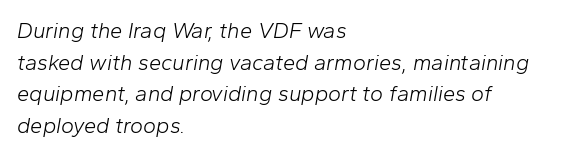
Q: Is the text bold? A: No.
Q: Is the text italic (slanted)? A: Yes, it leans right by about 10 degrees.
Q: Is the text underlined? A: No.
Q: How is the paragraph aligned? A: Left-aligned.
Q: Is the spacing between letters normal or unusually wide? A: Normal.
Q: Is the spacing between lines tight, normal or loose? A: Normal.
